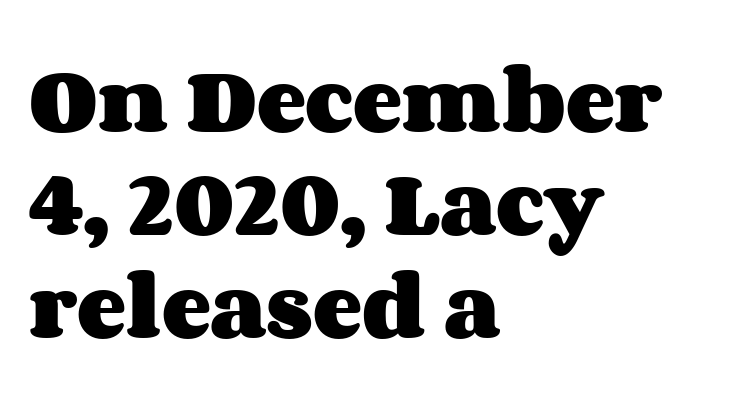
Q: Is the text bold? A: Yes.
Q: Is the text italic (slanted)? A: No, it is upright.
Q: Is the text underlined? A: No.
Q: How is the paragraph aligned? A: Left-aligned.
Q: Is the spacing between letters normal or unusually wide? A: Normal.
Q: Is the spacing between lines tight, normal or loose? A: Normal.
Q: Width (condensed, normal, or wide)? A: Wide.
Q: Stroke contrast? A: Medium.
Q: x-height? A: Large.
Q: Monospaced? A: No.
